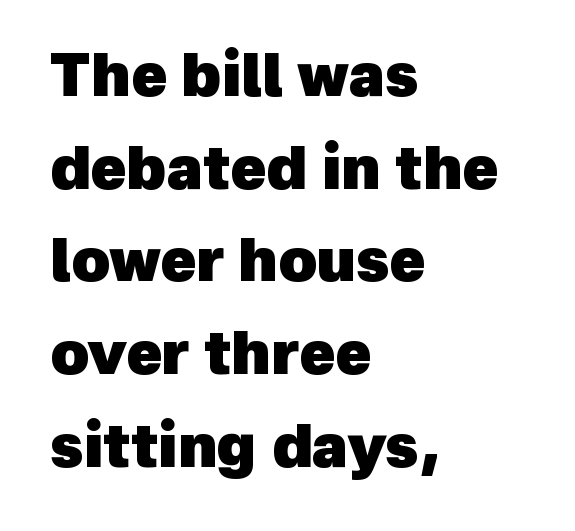
Q: Is the text bold? A: Yes.
Q: Is the typeface a serif or a sans-serif typeface? A: Sans-serif.
Q: Is the text underlined? A: No.
Q: How is the paragraph aligned? A: Left-aligned.
Q: Is the spacing between letters normal or unusually wide? A: Normal.
Q: Is the spacing between lines tight, normal or loose? A: Normal.
Q: Width (condensed, normal, or wide)? A: Normal.
Q: x-height? A: Medium.
Q: Monospaced? A: No.
